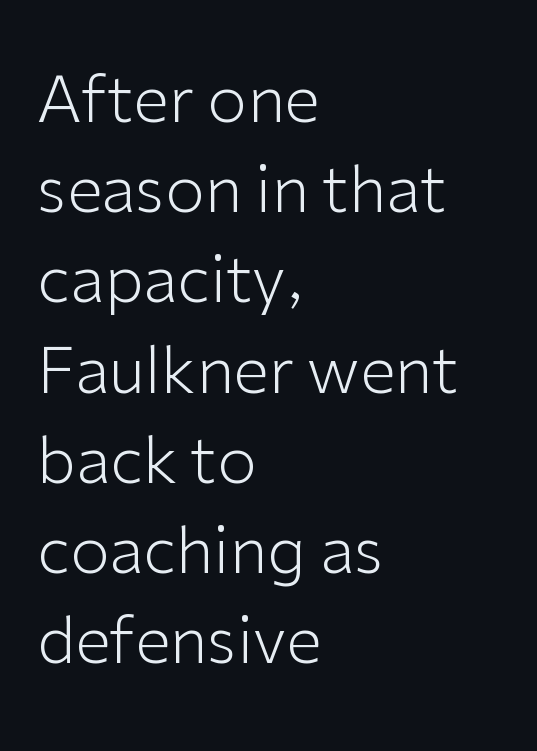
The image shows 64 px light sans-serif type, upright; set left-aligned, normal line spacing (1.41x), normal letter spacing, not underlined; low stroke contrast and a medium x-height.
